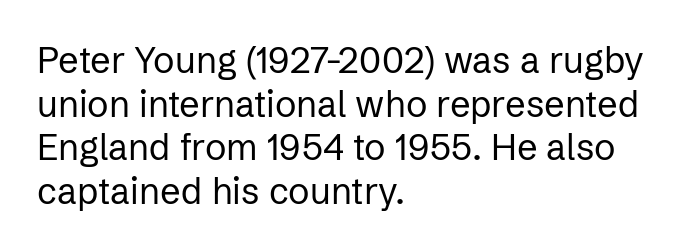
If you drew a line through each stem, it would be perfectly vertical. Regarding serifs, this sample does without them. Is this a heavy cut? Hardly; it is regular or lighter. No word sits above an underline.
